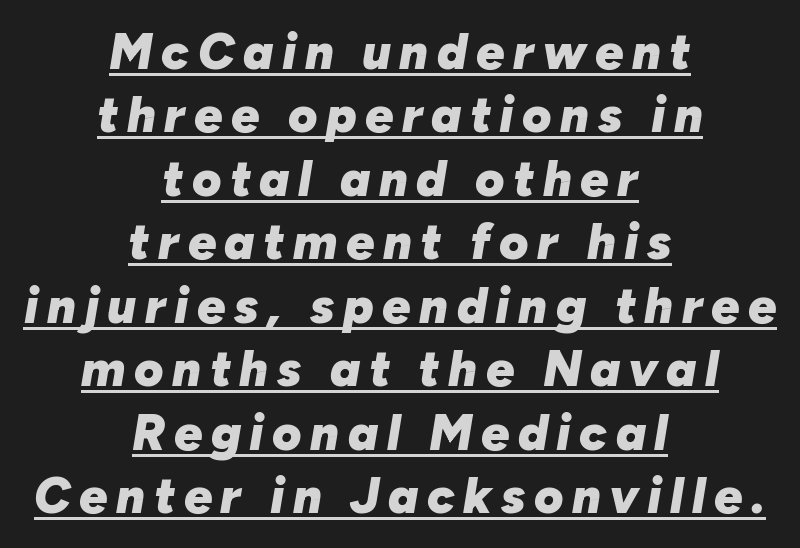
{"italic": "yes", "lean": "right", "slant_degrees": 10, "bold": "yes", "weight": "heavy", "width": "normal", "stroke_contrast": "low", "x_height": "medium", "monospaced": "no", "underline": "yes", "align": "center", "line_spacing": "normal", "line_spacing_ratio": 1.27, "glyph_px": 50}
